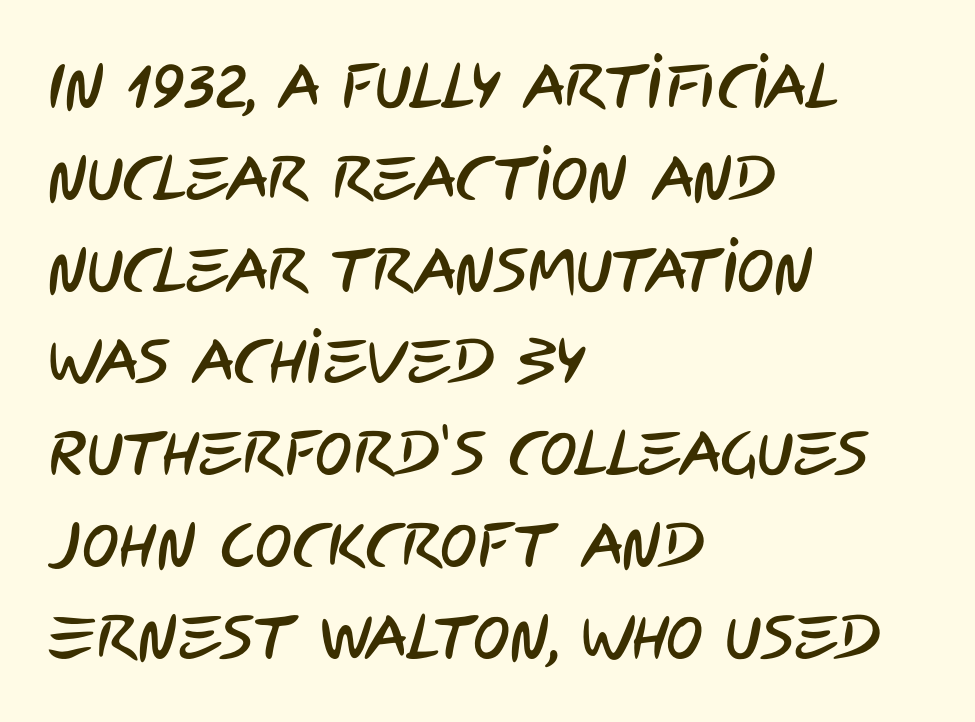
This sample uses plain, unmodified letter spacing. Are there feet on the stems? There aren't — it's a sans. If you measured baseline to baseline, you'd find a middling distance. Plain, unruled lines of type. Teacher's note: observe the even left margin — that is flush-left alignment. Think of a printed novel: that variable character pitch is what you see here.
